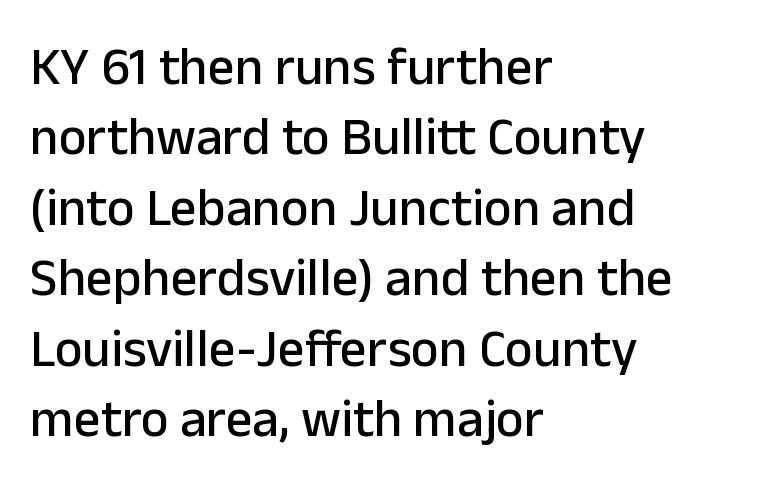
Interline gaps are of average width in this sample. Is this a sans? Yes — the strokes have no serifs. Varying glyph widths throughout — classic text-font behaviour. Every character sits straight up, as roman type does. Caption: multi-line text, flush left, ragged right.
